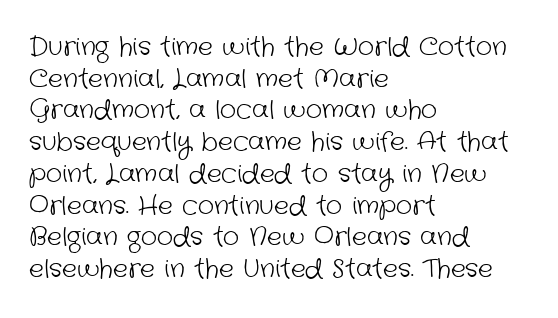
Q: Is the text bold? A: No.
Q: Is the text underlined? A: No.
Q: How is the paragraph aligned? A: Left-aligned.
Q: Is the spacing between letters normal or unusually wide? A: Normal.
Q: Is the spacing between lines tight, normal or loose? A: Normal.
